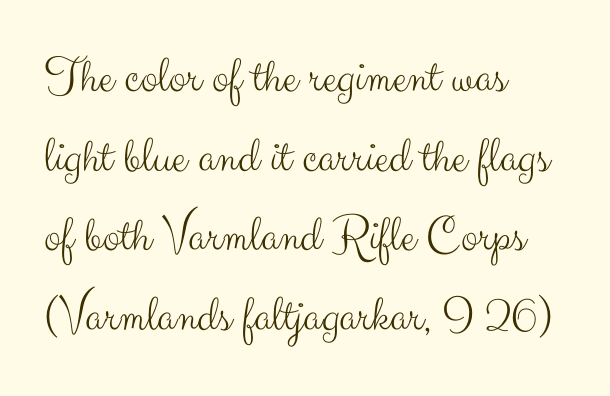
The image shows 51 px light sans-serif type; set left-aligned, normal line spacing (1.56x), normal letter spacing, not underlined; medium stroke contrast and a small x-height.
